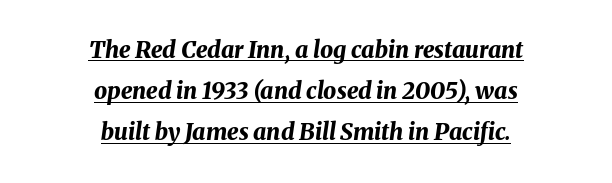
The image shows 23 px bold type, italic (leaning right); set centered, line spacing 1.79x, normal letter spacing, underlined.
